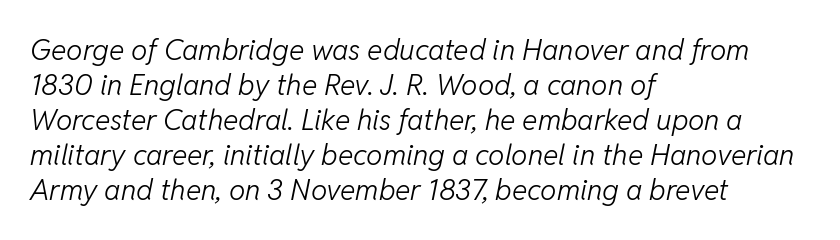
Each word holds together tightly as a unit, with standard inter-letter gaps. Each row of text sits above clean, open space. Alignment: flush left. Italic? Definitely — the glyphs are oblique.
